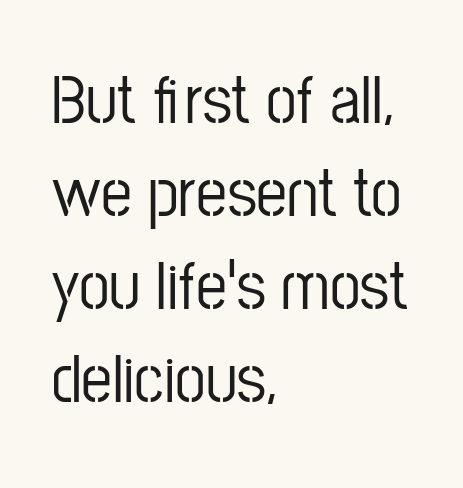
Q: Is the text italic (slanted)? A: No, it is upright.
Q: Is the typeface a serif or a sans-serif typeface? A: Sans-serif.
Q: Is the text underlined? A: No.
Q: How is the paragraph aligned? A: Left-aligned.
Q: Is the spacing between letters normal or unusually wide? A: Normal.
Q: Is the spacing between lines tight, normal or loose? A: Normal.
Q: Width (condensed, normal, or wide)? A: Condensed.
Q: Stroke contrast? A: Low.
Q: x-height? A: Medium.
Q: Monospaced? A: No.
